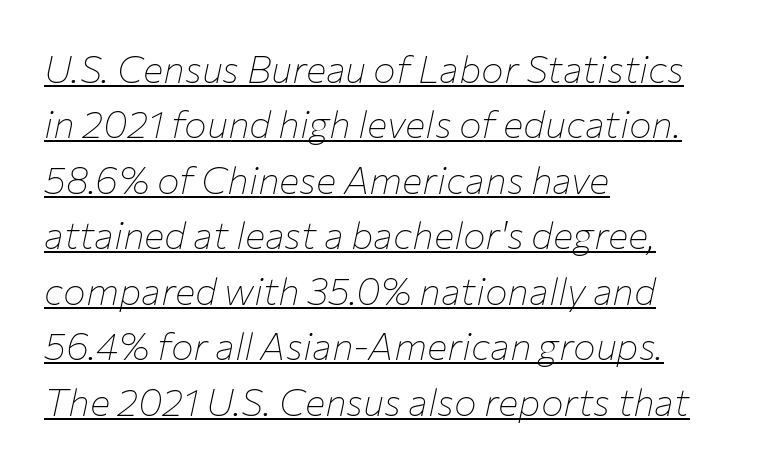
Q: Is the text bold? A: No.
Q: Is the text italic (slanted)? A: Yes, it leans right by about 12 degrees.
Q: Is the text underlined? A: Yes.
Q: How is the paragraph aligned? A: Left-aligned.
Q: Is the spacing between letters normal or unusually wide? A: Normal.
Q: Is the spacing between lines tight, normal or loose? A: Normal.
Q: Width (condensed, normal, or wide)? A: Normal.
Q: Stroke contrast? A: Low.
Q: x-height? A: Medium.
Q: Monospaced? A: No.
